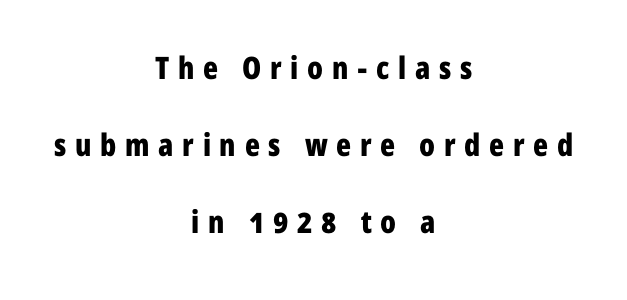
Q: Is the text bold? A: Yes.
Q: Is the text italic (slanted)? A: No, it is upright.
Q: Is the typeface a serif or a sans-serif typeface? A: Sans-serif.
Q: Is the text underlined? A: No.
Q: How is the paragraph aligned? A: Centered.
Q: Is the spacing between letters normal or unusually wide? A: Unusually wide.
Q: Is the spacing between lines tight, normal or loose? A: Loose.
Q: Width (condensed, normal, or wide)? A: Condensed.
Q: Stroke contrast? A: Low.
Q: x-height? A: Medium.
Q: Monospaced? A: No.
